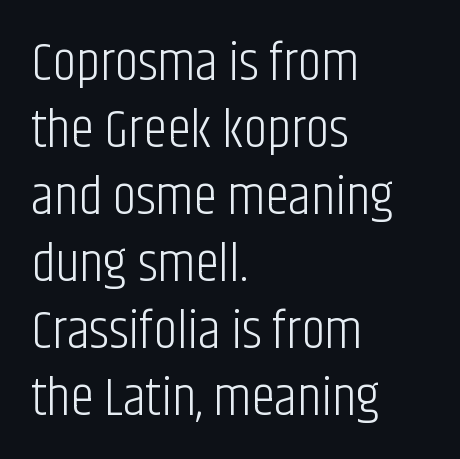
The image shows 54 px light, condensed sans-serif type, upright; set left-aligned, line spacing 1.24x, normal letter spacing, not underlined; low stroke contrast and a large x-height.
